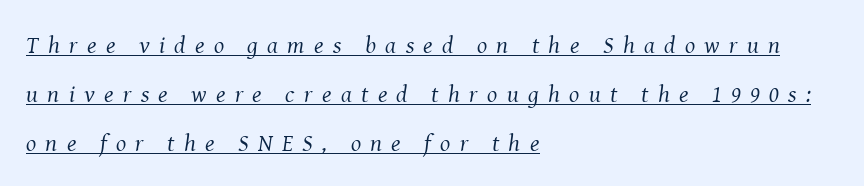
Like a heading marked for emphasis, these lines bear an underscore. Casual observation: everything's shoved over to the left. Interline gaps are noticeably wide in this sample. Observe the lean: these are italic letterforms.
